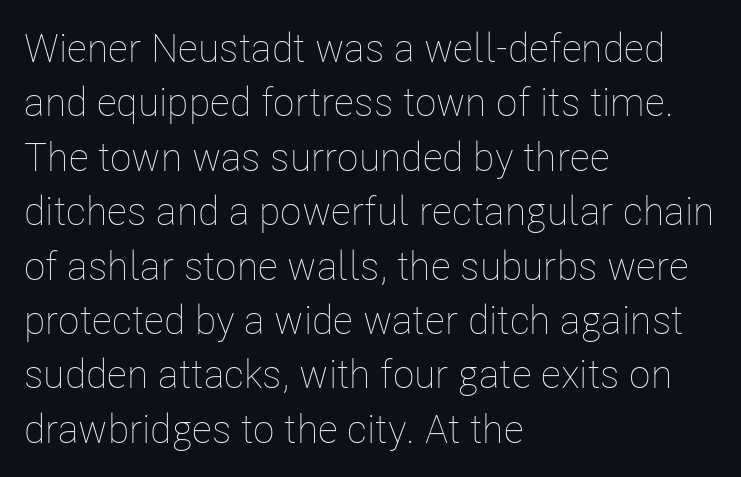
The image shows 40 px thin, condensed type, upright; set left-aligned, normal line spacing (1.36x), normal letter spacing, not underlined; low stroke contrast and a medium x-height.
